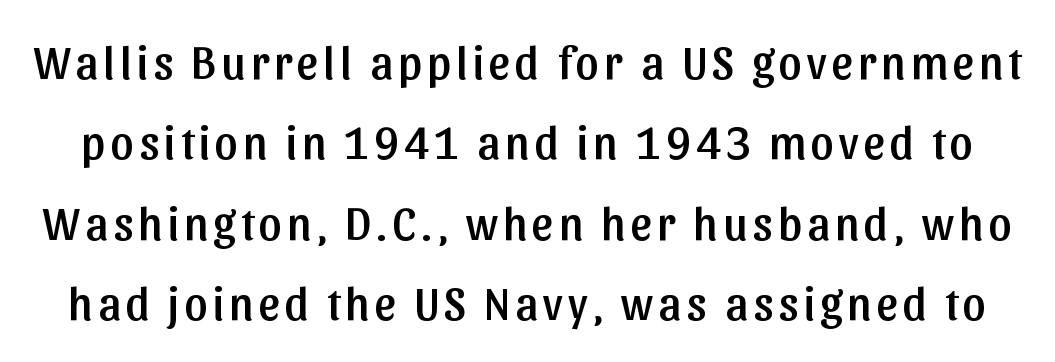
The image shows 46 px sans-serif type, upright; set line spacing 1.75x, not underlined; low stroke contrast and a medium x-height.
